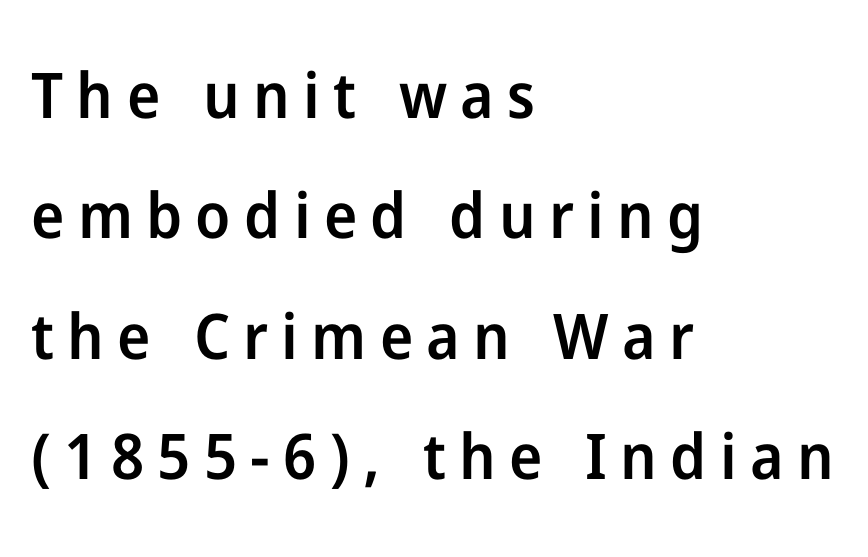
How are the letters spaced? Widely, with obvious added tracking. These lines are rendered in a variable-pitch font. Type style note: lacks serifs. Any mark beneath the type? The region is blank.
